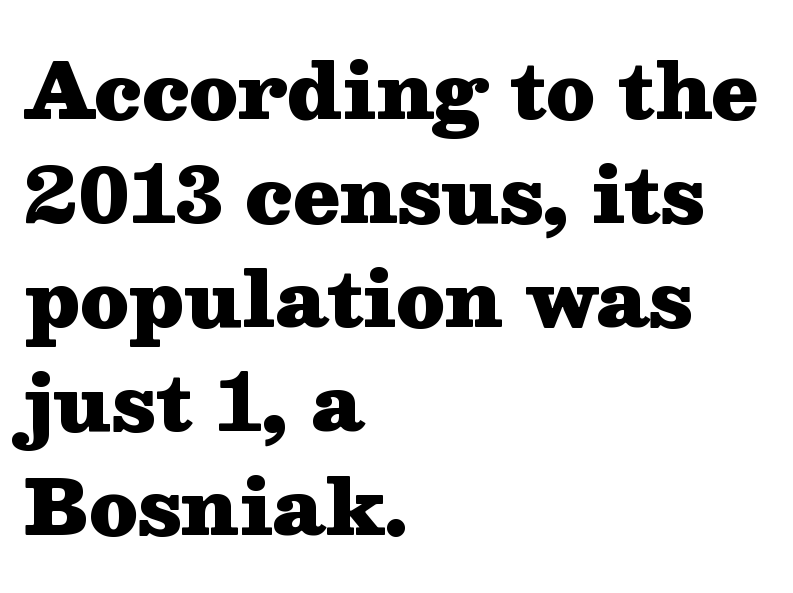
Is this a fixed-width face? No — the glyphs have proportional, varying widths. The characters display serif detailing at their extremities. A student would call this left alignment; a typographer would say flush left, rag right. Look at the tracking — it's just the regular setting, nothing added. The font is running at its bold setting.
